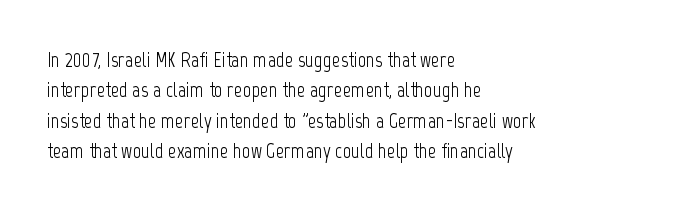
{"italic": "no", "bold": "no", "underline": "no", "align": "left", "line_spacing": "normal", "line_spacing_ratio": 1.45, "letter_spacing": "normal", "letter_spacing_em": 0.0, "glyph_px": 21}
